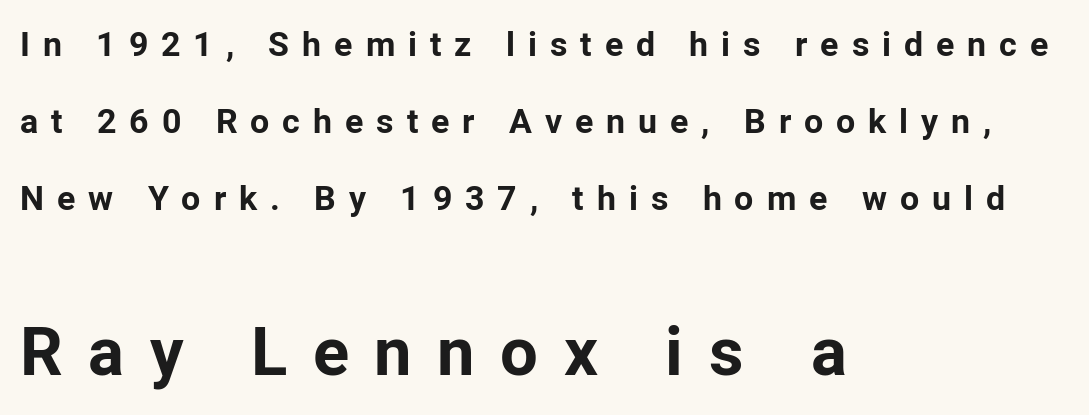
{"serif": "no", "italic": "no", "bold": "yes", "weight": "bold", "width": "normal", "stroke_contrast": "low", "x_height": "medium", "monospaced": "no", "underline": "no", "align": "left", "line_spacing": "loose", "line_spacing_ratio": 2.26, "letter_spacing": "wide", "letter_spacing_em": 0.38, "larger_block": "second", "size_ratio": 1.97, "glyph_px": 67}
